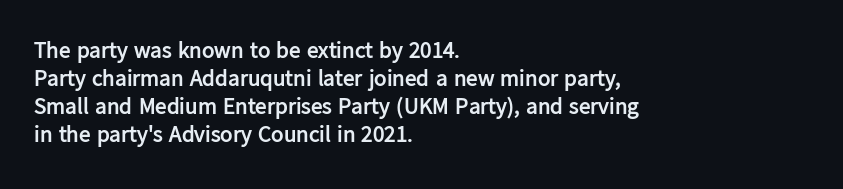
{"italic": "no", "bold": "yes", "underline": "no", "align": "left", "line_spacing_ratio": 1.22, "letter_spacing": "normal", "letter_spacing_em": 0.0, "glyph_px": 23}
